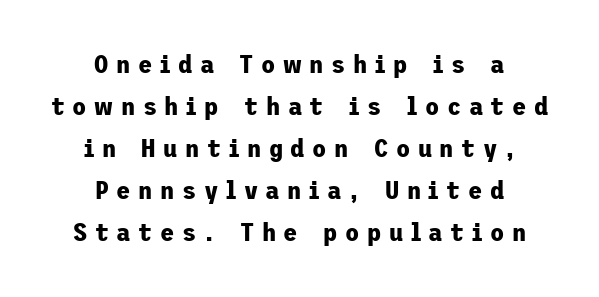
The image shows 26 px bold type, upright; set centered, normal line spacing (1.62x), unusually wide letter spacing (+0.29 em), not underlined.
